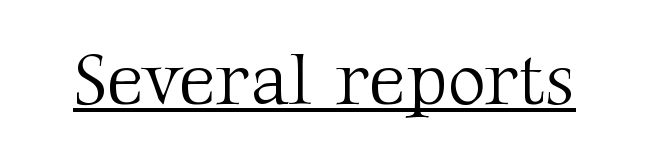
Spacing between characters is what you'd get straight out of the box. Is there an underline? Yes — a line sits under the letters. Notice how the stems are strictly vertical — no italics here. Think of a printed novel: that variable character pitch is what you see here. The letters carry serifs — small finishing strokes at the ends of their stems.
